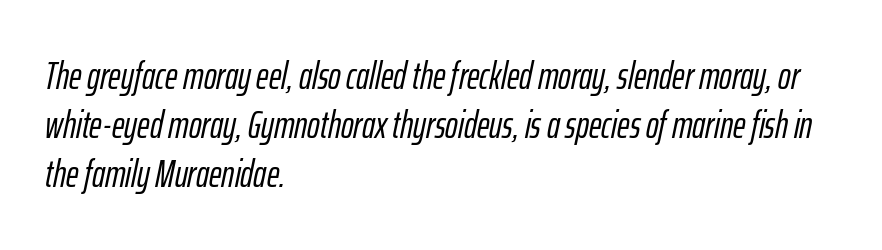
Every character sits at an angle, as italics do. Descender tails drop into unmarked territory. Do the characters align in a grid? No, the font is proportional. Short note: letters normally spaced. The lines sit at an ordinary, default distance from one another. Short and long lines alike share a common starting point at left.
